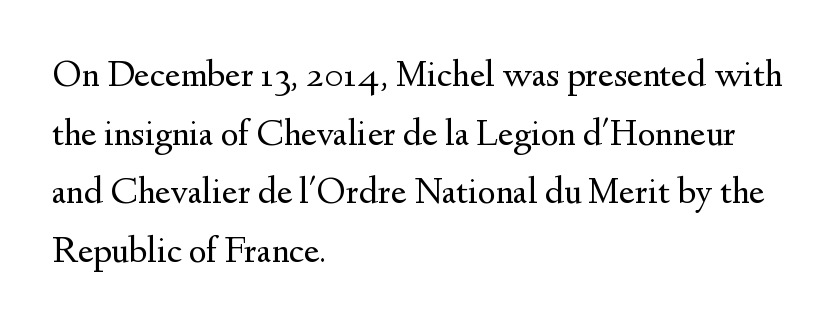
Q: Is the text bold? A: No.
Q: Is the text italic (slanted)? A: No, it is upright.
Q: Is the typeface a serif or a sans-serif typeface? A: Serif.
Q: Is the text underlined? A: No.
Q: How is the paragraph aligned? A: Left-aligned.
Q: Is the spacing between letters normal or unusually wide? A: Normal.
Q: Is the spacing between lines tight, normal or loose? A: Normal.
Q: Width (condensed, normal, or wide)? A: Normal.
Q: Stroke contrast? A: Medium.
Q: x-height? A: Small.
Q: Monospaced? A: No.
